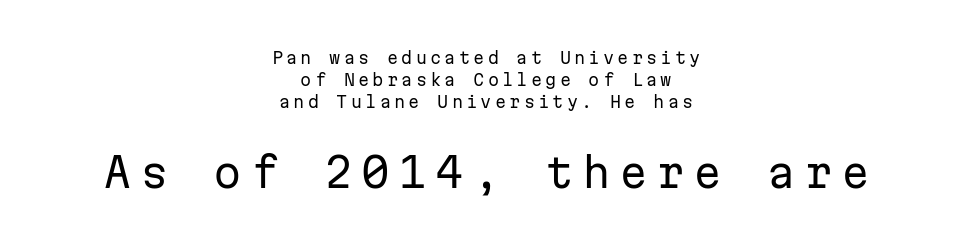
The image shows 41 px regular-weight sans-serif type, upright, monospaced; set centered, normal line spacing (1.37x), unusually wide letter spacing (+0.2 em), not underlined; the second (bottom) block is 2.56x larger; low stroke contrast and a medium x-height.
